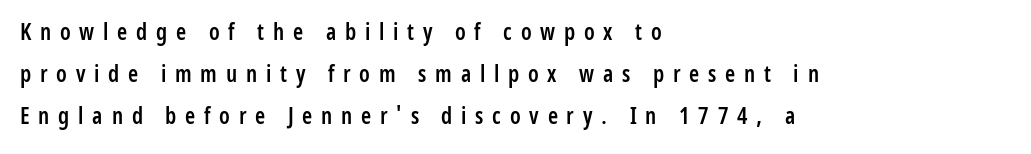
Does the copy run flush right? No — it runs flush left. Posture: upright roman. Words float on clear page, feet unadorned. A semibold gives these letters moderate extra thickness, short of bold. This rendering widens character spacing well past its baseline value.
